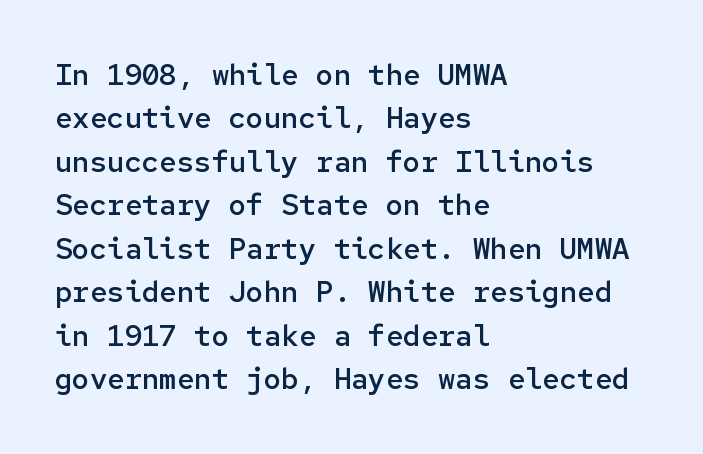
Here the designer chose a console-style face with uniform glyph widths. Does the weight exceed regular? Yes, but only to semibold. The passage shown has conventional tracking throughout. Layout note: lines flush left. Every character sits straight up, as roman type does. Observe the absence of serifs on each vertical stroke in this sample.
